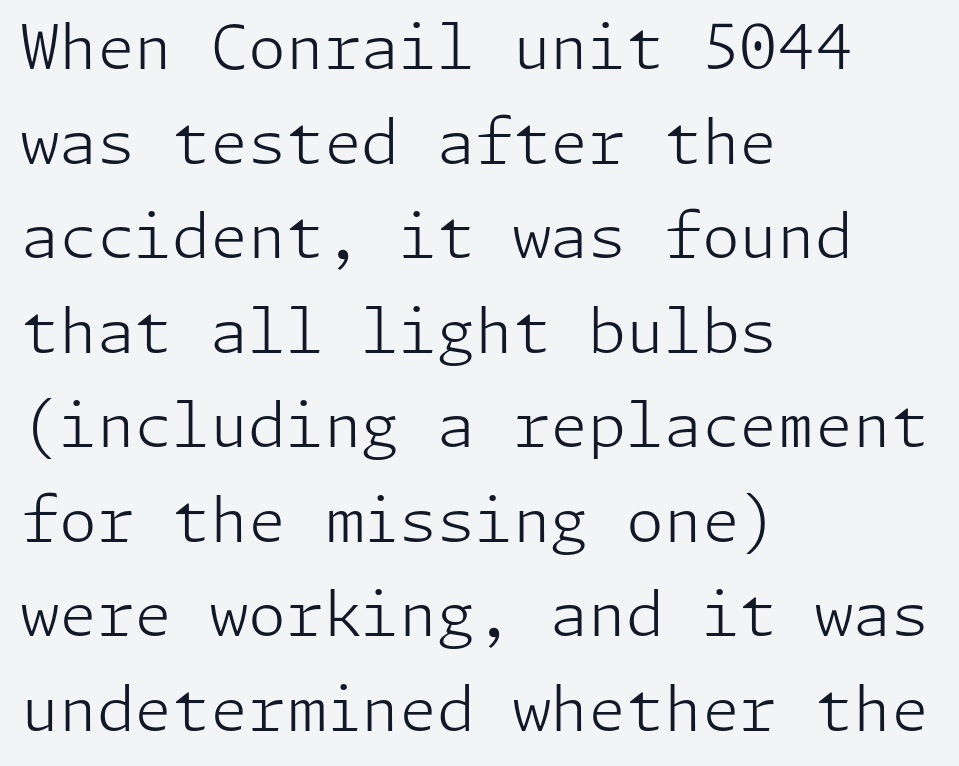
The lines in this sample share a left origin and differ only in where they stop. Characters remain perfectly vertical along every line. Baseline-to-baseline distance is the conventional proportion of letter height. The horizontal fit of the characters is conventional and even. The words here are not underlined.
